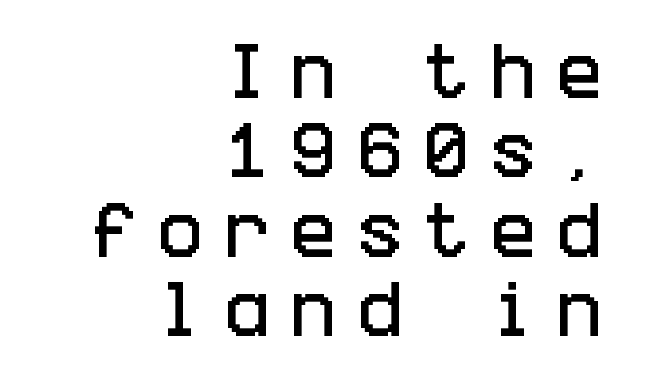
The image shows 61 px condensed sans-serif type, upright; set right-aligned, normal line spacing (1.3x), unusually wide letter spacing (+0.34 em), not underlined; low stroke contrast and a large x-height.
